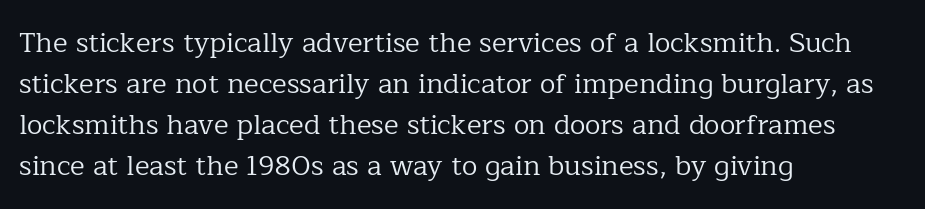
Bold? No — there's no thickening of the strokes. Does extra space separate the letters? No, they use regular spacing. A typesetter would call this proportional, since set widths differ per character. This rendering uses left alignment, leaving the right contour irregular. The specimen reads as upright at a glance.
